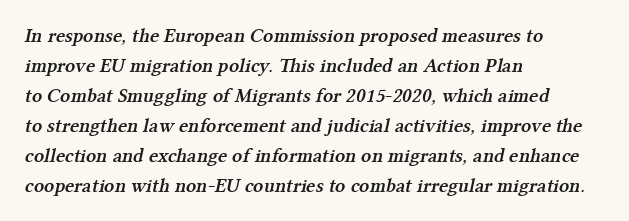
The image shows 20 px text type; set left-aligned, normal line spacing (1.5x), normal letter spacing, not underlined.
